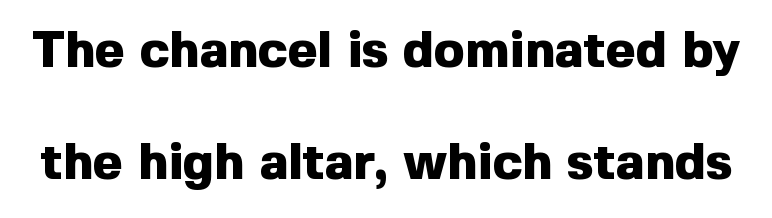
As a designer I'd log this as weight 700, bold. Line spacing here is loose. A typesetter would label this face a sans. Plain, unruled lines of type. You could not count columns in this text — the font is proportionally spaced. No extra tracking has been applied to these lines.
